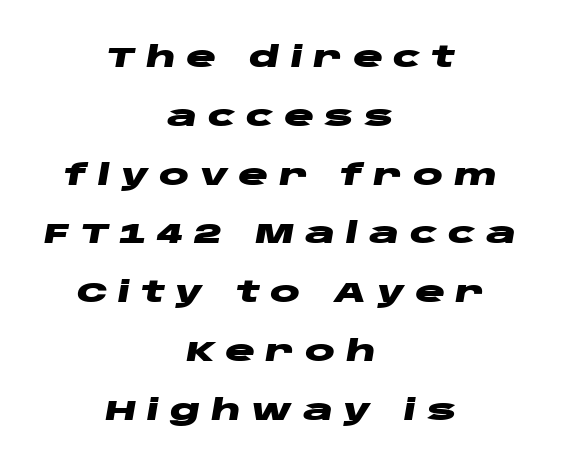
The image shows 28 px heavy, wide type, italic (leaning right); set centered, loose line spacing (2.1x), unusually wide letter spacing (+0.37 em), not underlined; low stroke contrast and a large x-height.
